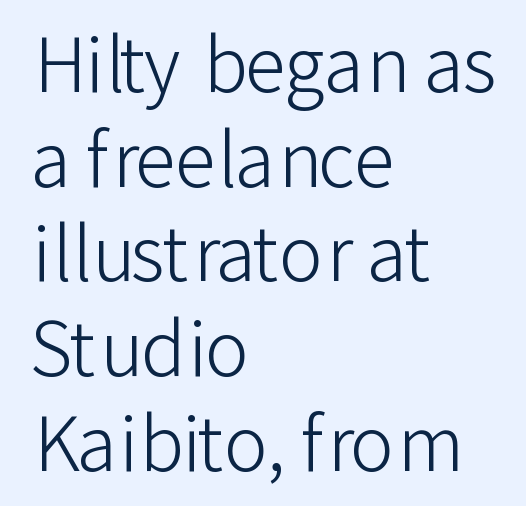
{"serif": "no", "italic": "no", "bold": "no", "weight": "light", "width": "normal", "stroke_contrast": "low", "x_height": "medium", "monospaced": "no", "underline": "no", "align": "left", "line_spacing": "normal", "line_spacing_ratio": 1.28, "letter_spacing": "normal", "letter_spacing_em": 0.0, "glyph_px": 74}
